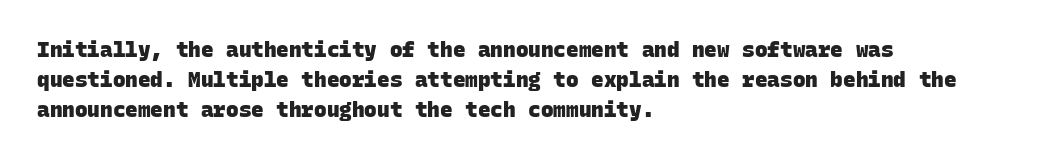
The image shows 21 px bold type; set left-aligned, normal line spacing (1.43x), normal letter spacing, not underlined.
